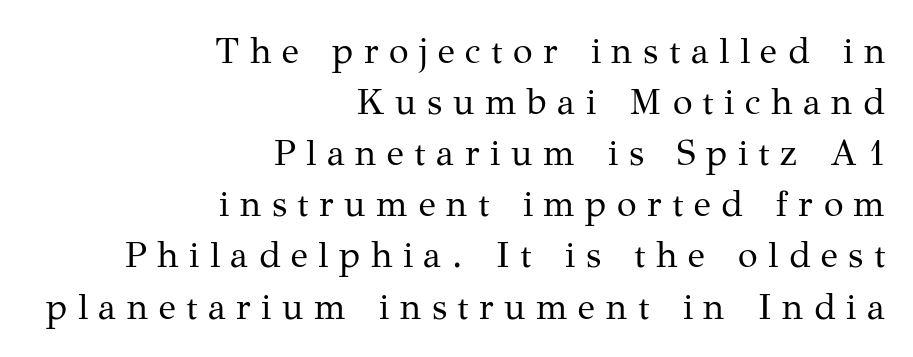
{"serif": "yes", "italic": "no", "bold": "no", "weight": "regular", "width": "normal", "stroke_contrast": "medium", "x_height": "medium", "monospaced": "no", "underline": "no", "align": "right", "line_spacing": "normal", "line_spacing_ratio": 1.42, "letter_spacing": "wide", "letter_spacing_em": 0.29, "glyph_px": 36}
